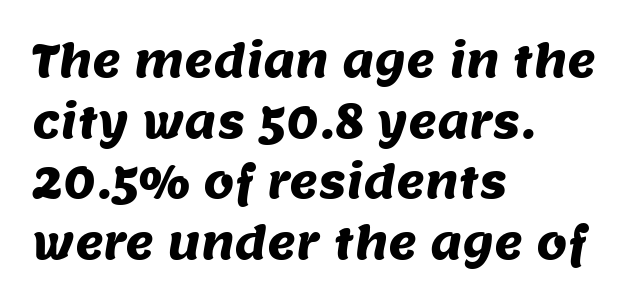
Note the varied advance widths — an 'i' is clearly narrower than an 'm'. Vertical spacing — default. A typesetter would call this zero additional tracking. The foot of each line stays bare and open.
